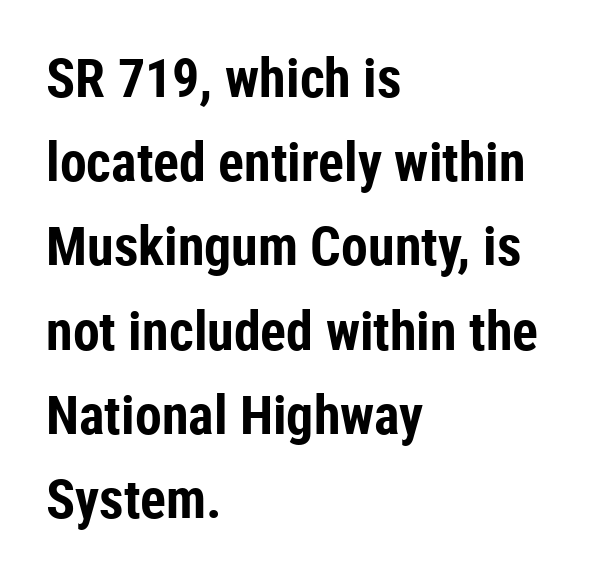
The setting favours the left margin, as ordinary paragraphs usually do. It's the straight-up-and-down kind of type. Is this a fixed-width face? No — the glyphs have proportional, varying widths. To sum up the face: it is a sans, with no serifs. Tracking here is standard; glyphs follow each other at the usual distance.
